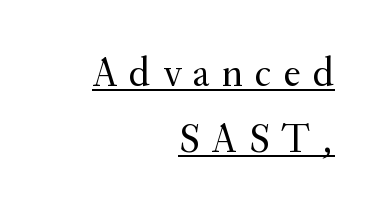
Regarding leading, the lines here are spaced in the standard way. Casual observation: everything's shoved over to the right. Compared with a typical body face, this is equally light or lighter still. Serif or sans? Serif — the stroke terminals have little feet. Characters remain perfectly vertical along every line.
